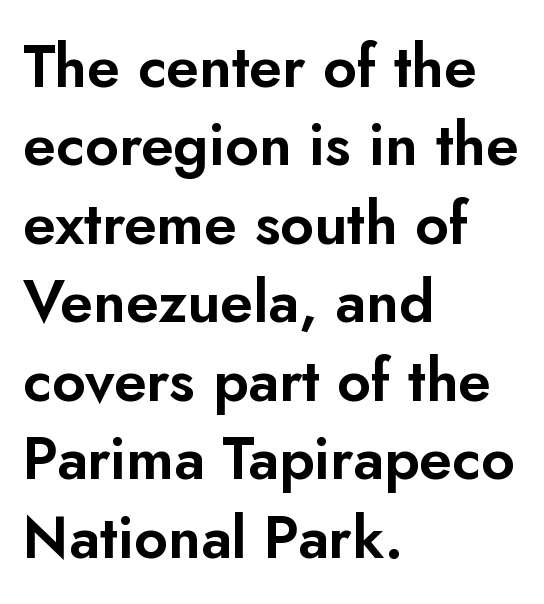
Q: Is the text italic (slanted)? A: No, it is upright.
Q: Is the typeface a serif or a sans-serif typeface? A: Sans-serif.
Q: Is the text underlined? A: No.
Q: How is the paragraph aligned? A: Left-aligned.
Q: Is the spacing between letters normal or unusually wide? A: Normal.
Q: Is the spacing between lines tight, normal or loose? A: Normal.
Q: Width (condensed, normal, or wide)? A: Normal.
Q: Stroke contrast? A: Low.
Q: x-height? A: Small.
Q: Monospaced? A: No.
